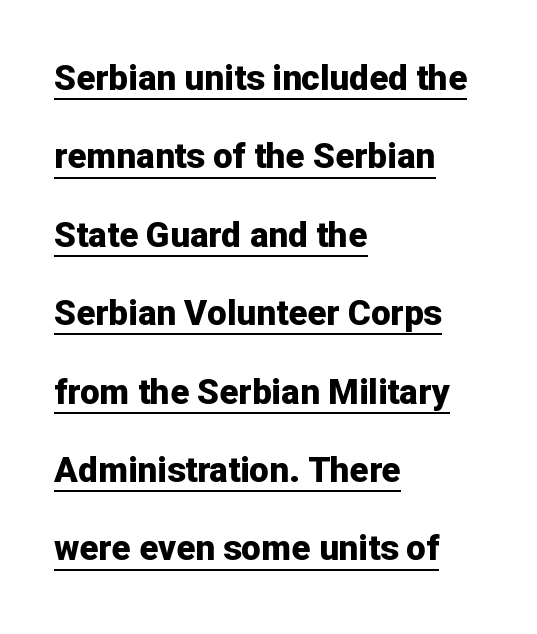
The image shows 35 px bold sans-serif type, upright; set left-aligned, loose line spacing (2.24x), normal letter spacing, underlined; low stroke contrast and a medium x-height.
